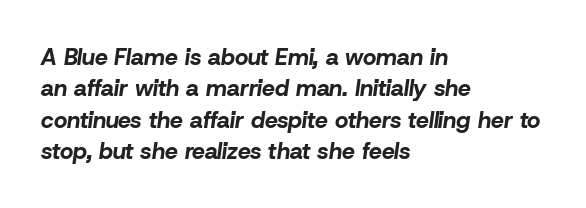
The image shows 23 px bold type, italic (leaning right); set left-aligned, normal line spacing (1.36x), normal letter spacing, not underlined.
